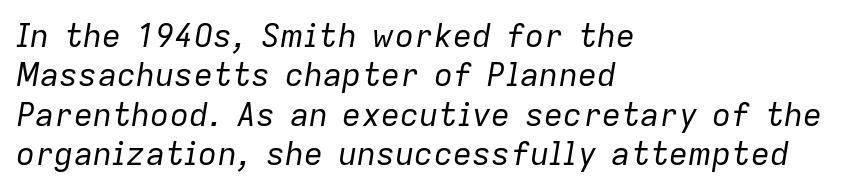
Q: Is the text bold? A: No.
Q: Is the text italic (slanted)? A: Yes, it leans right by about 9 degrees.
Q: Is the text underlined? A: No.
Q: How is the paragraph aligned? A: Left-aligned.
Q: Is the spacing between letters normal or unusually wide? A: Normal.
Q: Width (condensed, normal, or wide)? A: Normal.
Q: Stroke contrast? A: Low.
Q: x-height? A: Medium.
Q: Monospaced? A: No.
